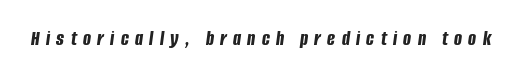
Each glyph is drawn with heavy, bold strokes. The line texture is sparse and dotted thanks to wide tracking. Designer's note — italics engaged. The glyphs are unaccompanied by any horizontal stroke below them.
